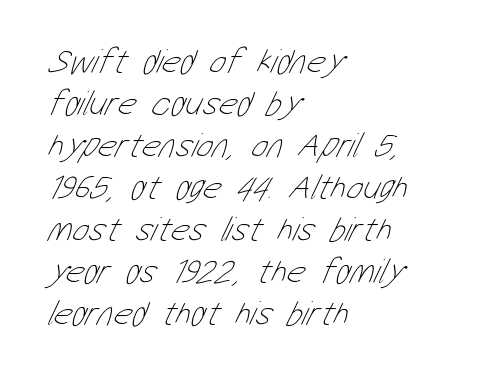
Q: Is the text bold? A: No.
Q: Is the text underlined? A: No.
Q: How is the paragraph aligned? A: Left-aligned.
Q: Is the spacing between letters normal or unusually wide? A: Normal.
Q: Width (condensed, normal, or wide)? A: Condensed.
Q: Stroke contrast? A: Low.
Q: x-height? A: Medium.
Q: Monospaced? A: No.
